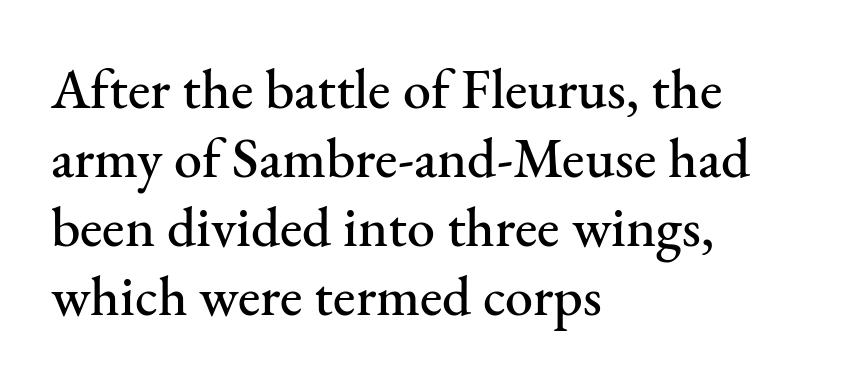
{"serif": "yes", "italic": "no", "width": "normal", "stroke_contrast": "medium", "x_height": "small", "monospaced": "no", "underline": "no", "align": "left", "line_spacing_ratio": 1.23, "letter_spacing": "normal", "letter_spacing_em": 0.0, "glyph_px": 56}
